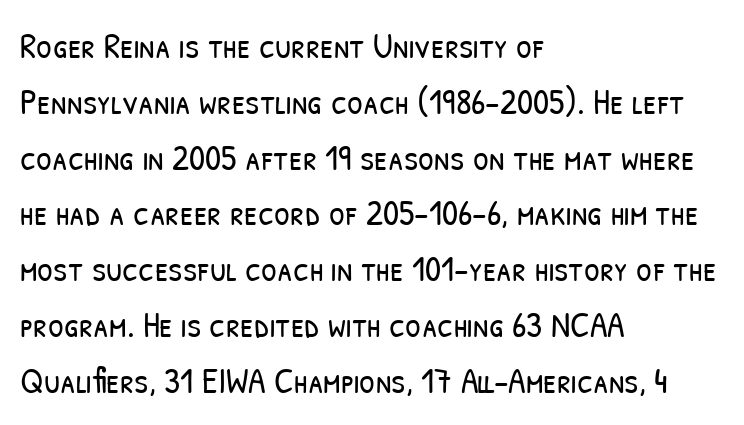
The image shows 36 px light, condensed sans-serif type; set left-aligned, normal line spacing (1.55x), normal letter spacing, not underlined; low stroke contrast and a medium x-height.
